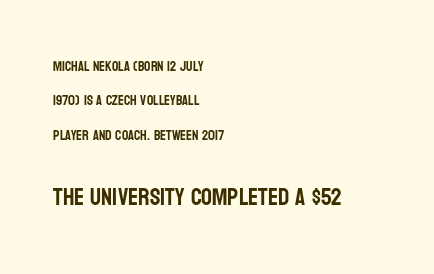
The image shows 24 px text type, upright; set left-aligned, loose line spacing (2.45x), normal letter spacing, not underlined; the second (bottom) block is 1.71x larger.
